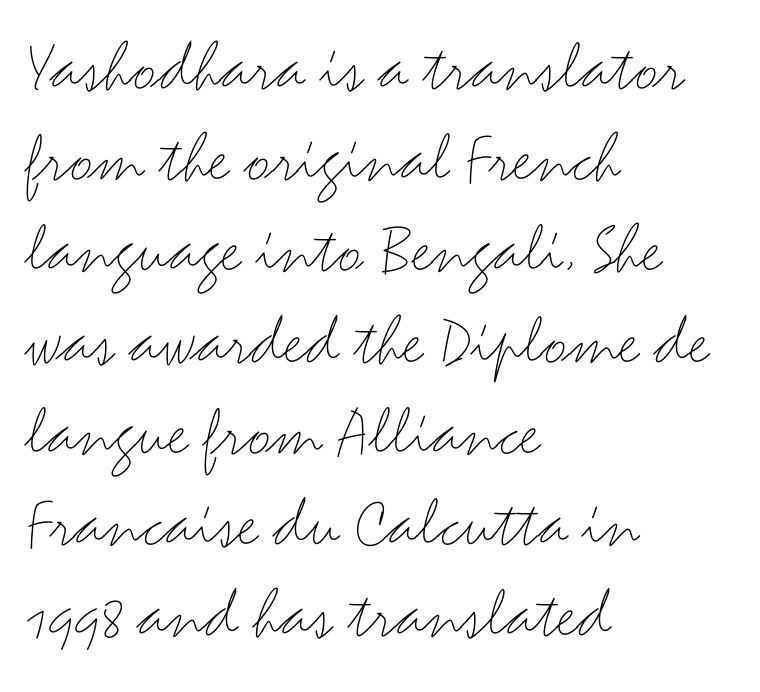
The rendering keeps characters at their native spacing. Horizontal alignment here is leftward, the default for most running prose. Think of a printed novel: that variable character pitch is what you see here.
